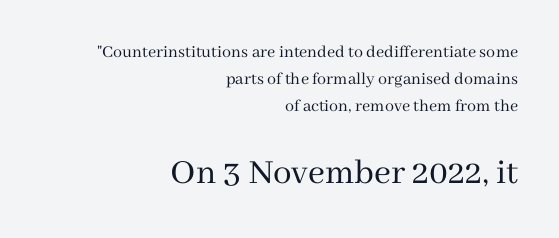
{"serif": "yes", "italic": "no", "bold": "no", "weight": "regular", "width": "normal", "stroke_contrast": "medium", "x_height": "medium", "monospaced": "no", "underline": "no", "align": "right", "line_spacing": "normal", "line_spacing_ratio": 1.49, "letter_spacing": "normal", "letter_spacing_em": 0.0, "larger_block": "second", "size_ratio": 2.06, "glyph_px": 37}
